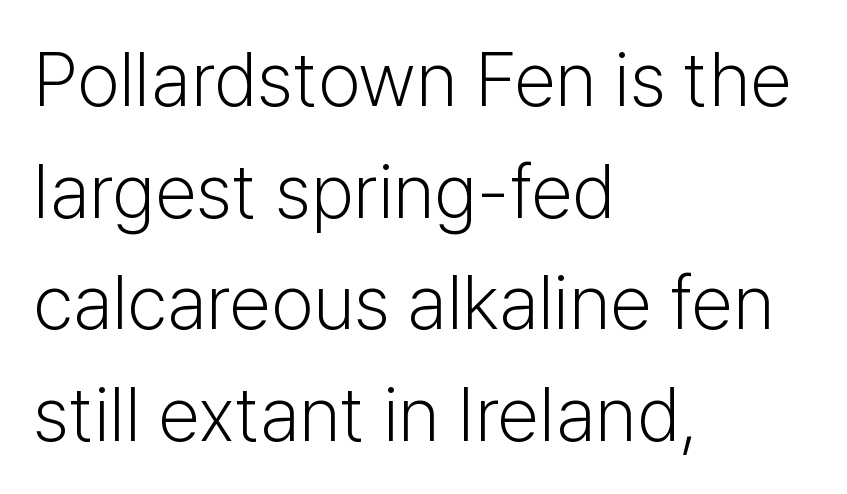
The image shows 76 px light sans-serif type, upright; set left-aligned, normal line spacing (1.47x), normal letter spacing, not underlined; low stroke contrast and a medium x-height.
